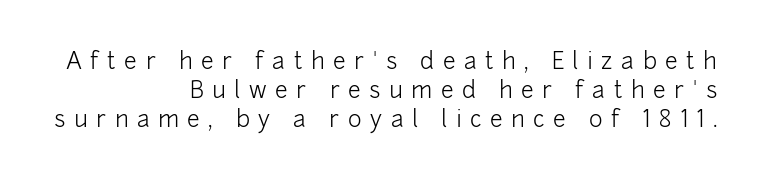
{"italic": "no", "bold": "no", "underline": "no", "align": "right", "line_spacing": "normal", "line_spacing_ratio": 1.26, "letter_spacing": "wide", "letter_spacing_em": 0.37, "glyph_px": 23}
